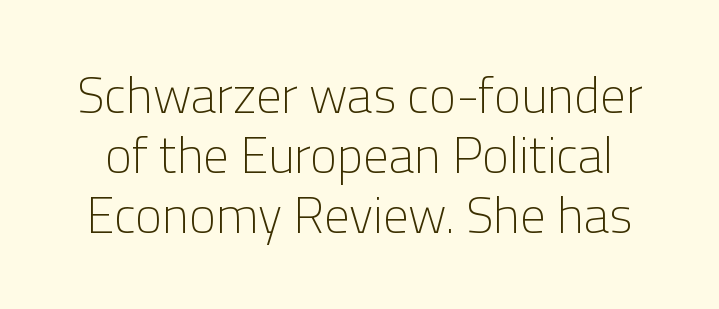
The image shows 51 px light sans-serif type, upright; set line spacing 1.18x, normal letter spacing, not underlined; low stroke contrast and a medium x-height.
